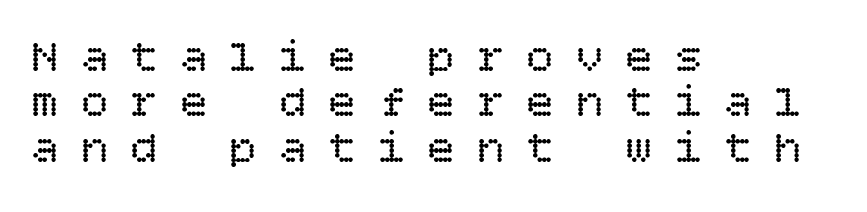
The zone under the glyphs is completely vacant. Horizontal alignment here is leftward, the default for most running prose. Weight: not bold — regular or lighter. Ascenders rise straight up at ninety degrees.
